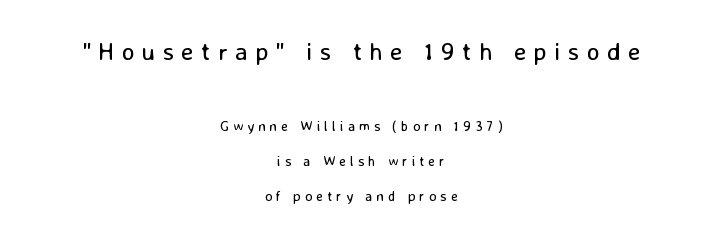
The image shows 25 px text type, upright; set centered, loose line spacing (2.49x), unusually wide letter spacing (+0.29 em), not underlined; the first (top) block is 1.79x larger.
